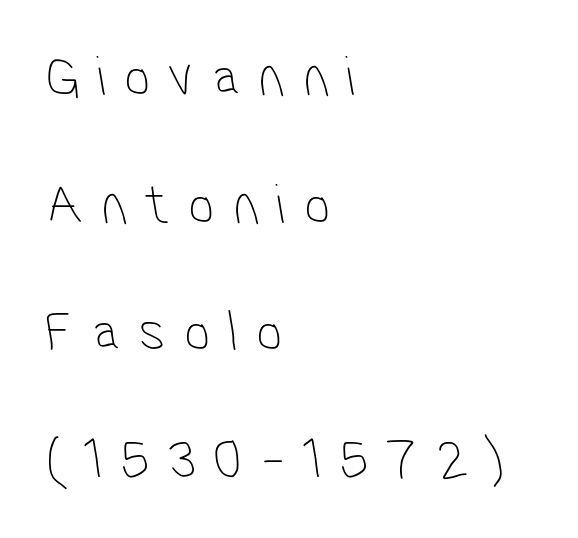
The image shows 58 px thin, condensed sans-serif type; set left-aligned, loose line spacing (2.2x), unusually wide letter spacing (+0.32 em), not underlined; low stroke contrast and a medium x-height.
